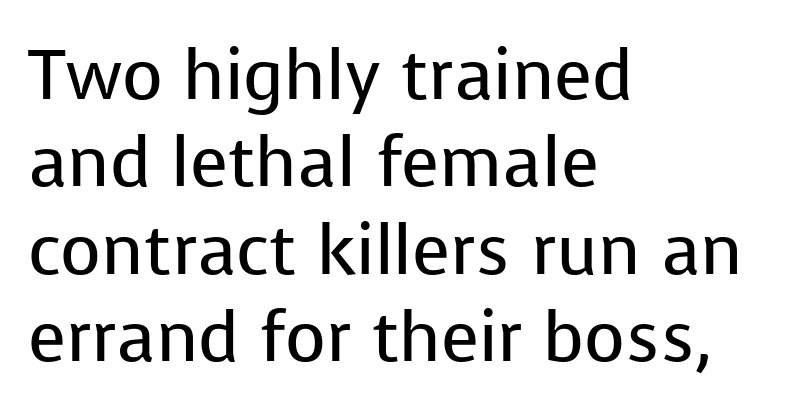
Q: Is the text bold? A: No.
Q: Is the text italic (slanted)? A: No, it is upright.
Q: Is the typeface a serif or a sans-serif typeface? A: Sans-serif.
Q: Is the text underlined? A: No.
Q: How is the paragraph aligned? A: Left-aligned.
Q: Is the spacing between letters normal or unusually wide? A: Normal.
Q: Is the spacing between lines tight, normal or loose? A: Normal.
Q: Width (condensed, normal, or wide)? A: Normal.
Q: Stroke contrast? A: Low.
Q: x-height? A: Medium.
Q: Monospaced? A: No.
